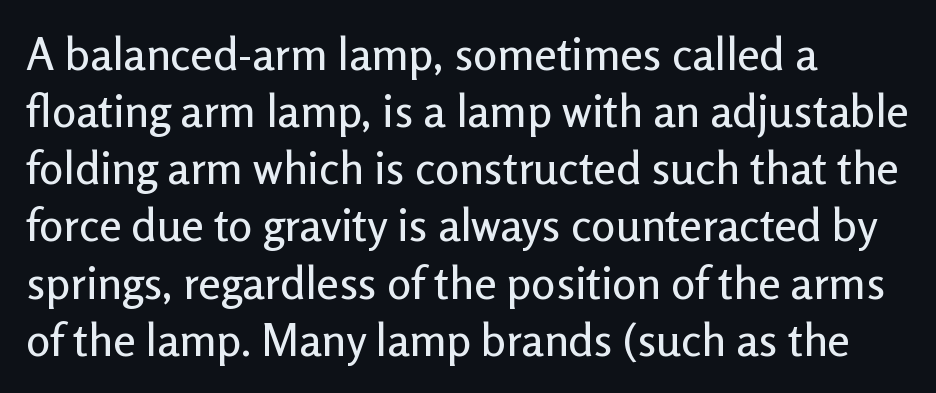
Spacing verdict: proportional, widths tailored to each character. In terms of leading, this rendering sits right in the middle. The letters stand upright; this is a roman face. This rendering features lettering with no underline. Where is the straight margin? On the left.
